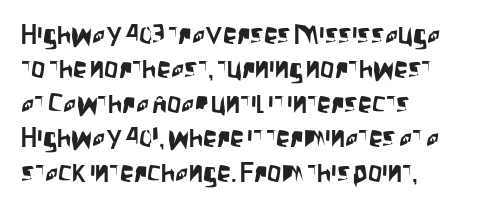
The letters stand straight up with perfectly vertical stems. Alignment: flush left. Letterform terminals end flat and unadorned throughout the passage. Beneath every word, the page is bare. The face used here is rendered with its standard letterfit. The face used here is proportionally spaced, like ordinary book or web type.
